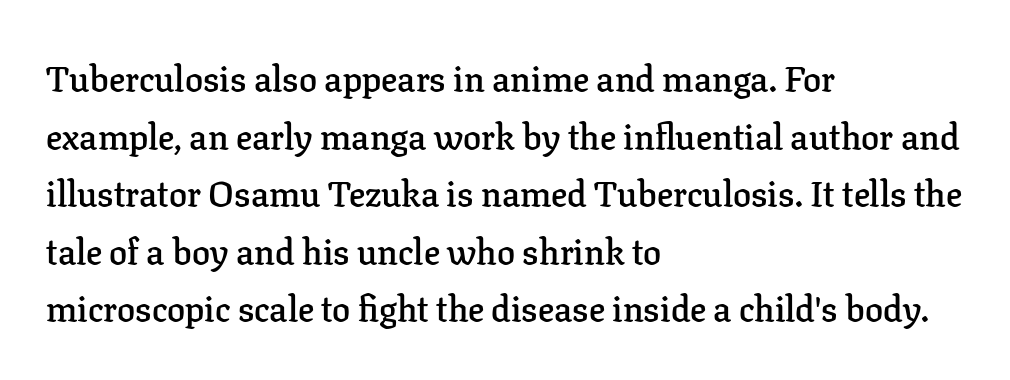
{"serif": "yes", "italic": "no", "bold": "semi", "weight": "semibold", "width": "normal", "stroke_contrast": "low", "x_height": "medium", "monospaced": "no", "underline": "no", "align": "left", "line_spacing": "normal", "line_spacing_ratio": 1.6, "letter_spacing": "normal", "letter_spacing_em": 0.0, "glyph_px": 36}
